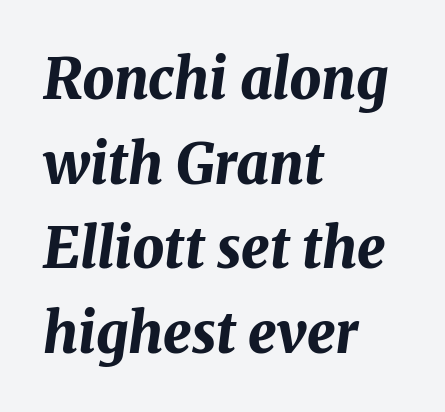
{"italic": "yes", "lean": "right", "slant_degrees": 8, "bold": "yes", "weight": "bold", "width": "normal", "stroke_contrast": "medium", "x_height": "medium", "monospaced": "no", "underline": "no", "align": "left", "line_spacing": "normal", "line_spacing_ratio": 1.51, "letter_spacing": "normal", "letter_spacing_em": 0.0, "glyph_px": 56}
